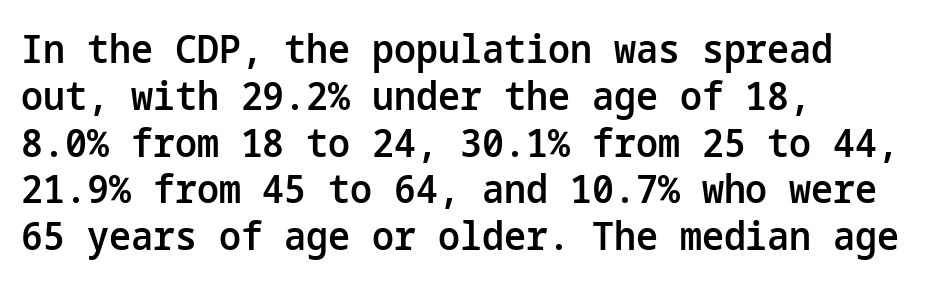
Note: no serifs on the glyphs. The ragged edge is on the right, which tells us the setting is flush left. The string is rendered with underlining switched off. Students, note that the glyphs here touch the page at normal intervals.
